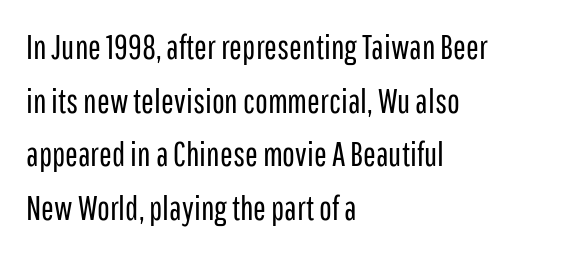
{"serif": "no", "italic": "no", "bold": "no", "weight": "regular", "width": "condensed", "stroke_contrast": "low", "x_height": "medium", "monospaced": "no", "underline": "no", "align": "left", "line_spacing": "normal", "line_spacing_ratio": 1.58, "letter_spacing": "normal", "letter_spacing_em": 0.0, "glyph_px": 34}
